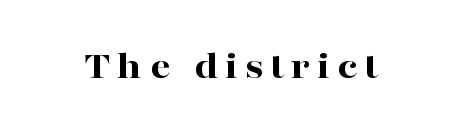
Q: Is the text bold? A: Yes.
Q: Is the text italic (slanted)? A: No, it is upright.
Q: Is the typeface a serif or a sans-serif typeface? A: Serif.
Q: Is the text underlined? A: No.
Q: Width (condensed, normal, or wide)? A: Wide.
Q: Stroke contrast? A: High.
Q: x-height? A: Medium.
Q: Monospaced? A: No.
